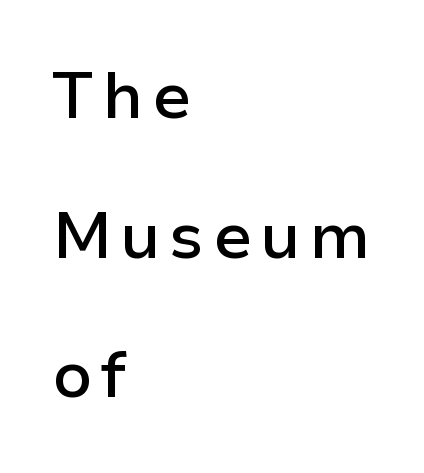
The image shows 65 px semibold sans-serif type, upright; set left-aligned, loose line spacing (2.15x), not underlined; low stroke contrast and a medium x-height.
